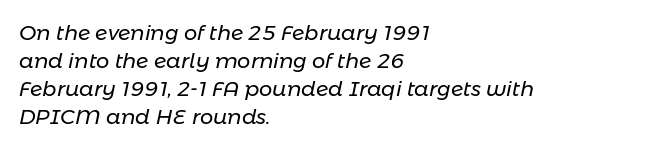
This block has exactly the height ordinary leading produces. Posture: slanted. Caption: face not bold, strokes unweighted. The string is rendered with underlining switched off. This sample is left-justified, so line endings fall wherever the words run out.
